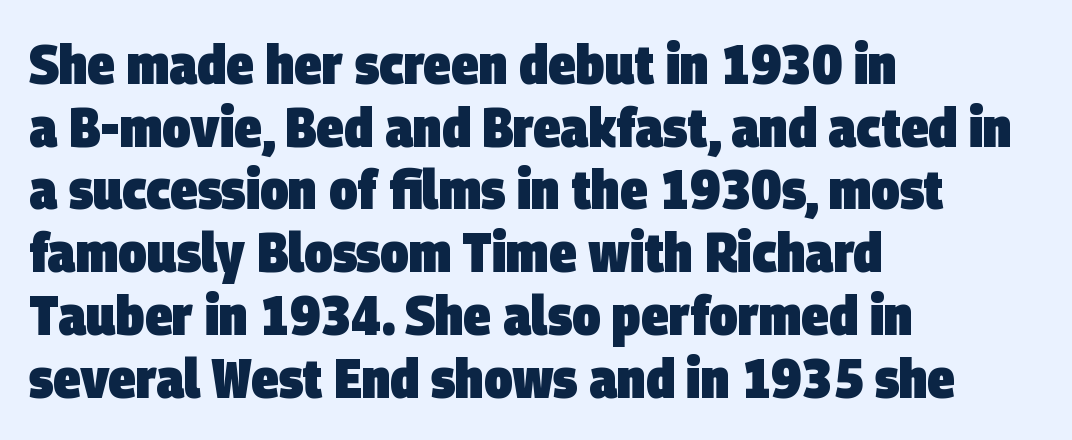
The image shows 56 px heavy, condensed sans-serif type; set left-aligned, tight line spacing (1.12x), normal letter spacing, not underlined; low stroke contrast and a large x-height.
